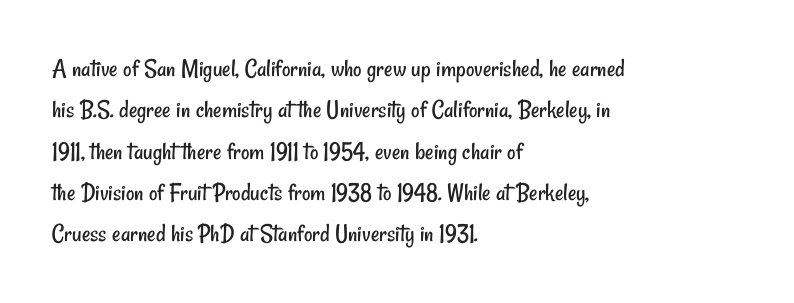
Q: Is the text bold? A: No.
Q: Is the text underlined? A: No.
Q: How is the paragraph aligned? A: Left-aligned.
Q: Is the spacing between letters normal or unusually wide? A: Normal.
Q: Is the spacing between lines tight, normal or loose? A: Normal.
